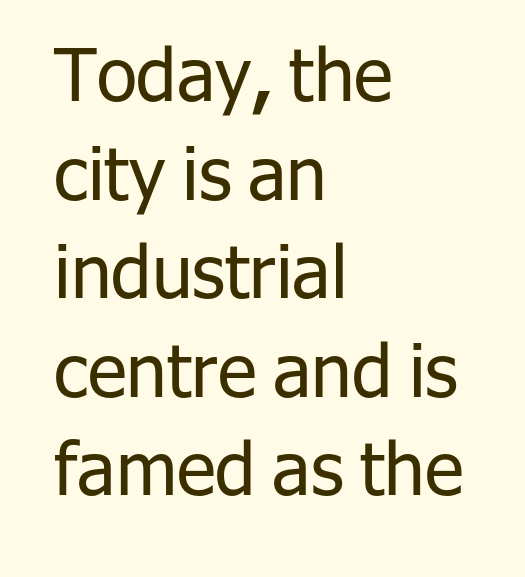
The image shows 73 px regular-weight sans-serif type, upright; set left-aligned, normal line spacing (1.35x), normal letter spacing, not underlined; low stroke contrast and a medium x-height.
